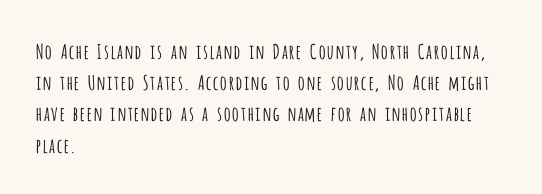
{"italic": "no", "bold": "no", "underline": "no", "align": "left", "line_spacing": "normal", "line_spacing_ratio": 1.56, "letter_spacing": "normal", "letter_spacing_em": 0.0, "glyph_px": 20}
